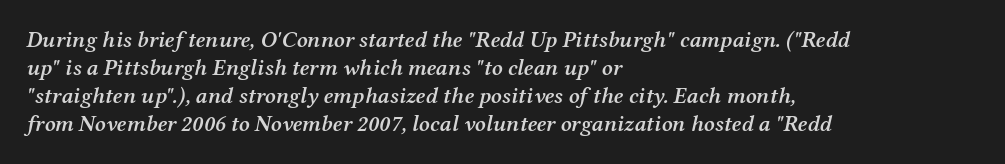
Posture: slanted. Letter spacing: default. Stems and bowls a touch heavier than normal — semibold. The zone under the glyphs is completely vacant.
